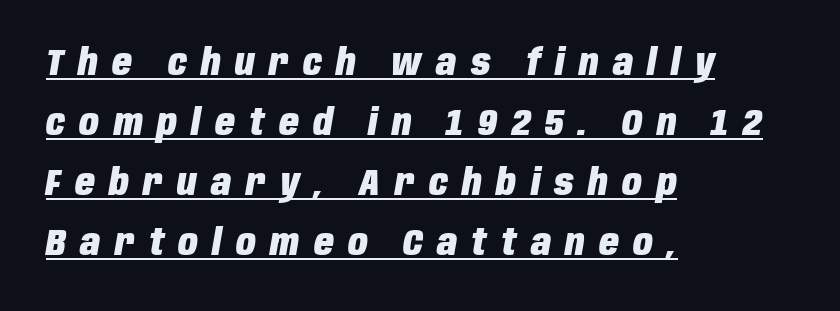
There's an unmistakable incline to the writing here. The glyphs are accompanied by a horizontal stroke just below them. How are the letters spaced? Widely, with obvious added tracking. Which margin do the lines hug? The left one — the right edge is uneven. Note the varied advance widths — an 'i' is clearly narrower than an 'm'.
